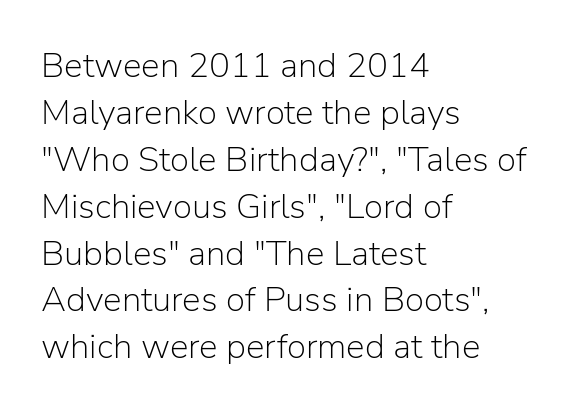
Honestly, the letter spacing is just normal — you wouldn't notice it. These lines are rendered in a variable-pitch font. Counters stay open thanks to moderate or lighter strokes. Plain, unruled lines of type.
